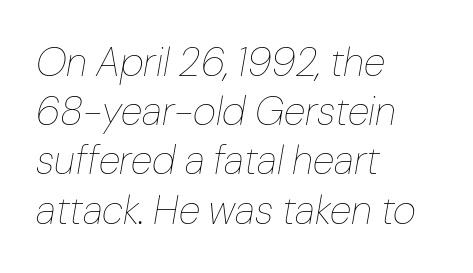
The font is comparable to plain body text, perhaps lighter. Visually the block forms a straight wall on the left and a jagged coastline on the right. You could not count columns in this text — the font is proportionally spaced. Spacing between characters is what you'd get straight out of the box.
